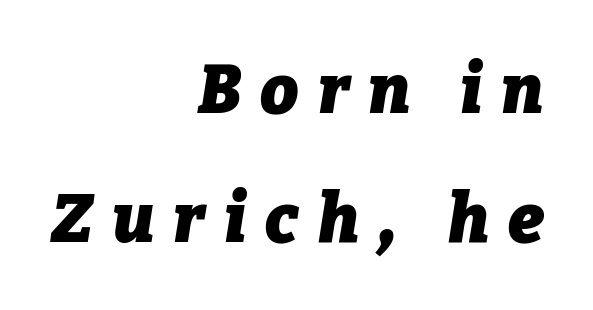
The image shows 68 px heavy type, italic (leaning right); set right-aligned, line spacing 1.89x, unusually wide letter spacing (+0.28 em), not underlined; low stroke contrast and a medium x-height.
